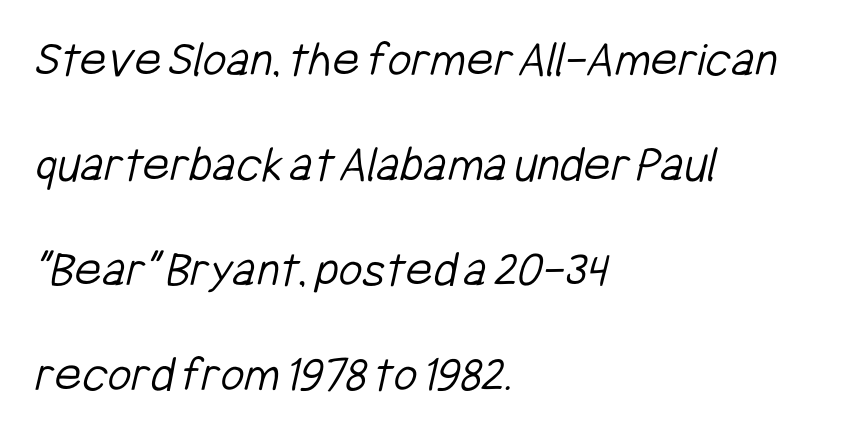
Q: Is the text bold? A: No.
Q: Is the typeface a serif or a sans-serif typeface? A: Sans-serif.
Q: Is the text underlined? A: No.
Q: How is the paragraph aligned? A: Left-aligned.
Q: Is the spacing between letters normal or unusually wide? A: Normal.
Q: Is the spacing between lines tight, normal or loose? A: Loose.
Q: Width (condensed, normal, or wide)? A: Condensed.
Q: Stroke contrast? A: Low.
Q: x-height? A: Medium.
Q: Monospaced? A: No.
